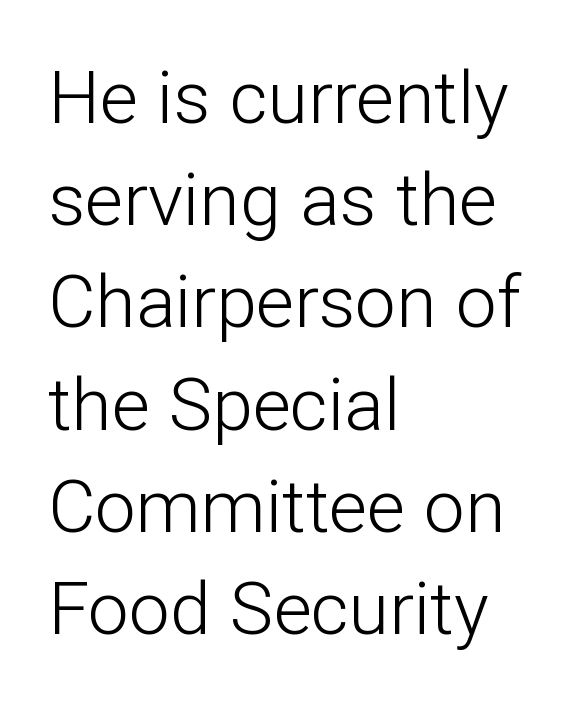
Q: Is the text bold? A: No.
Q: Is the text italic (slanted)? A: No, it is upright.
Q: Is the typeface a serif or a sans-serif typeface? A: Sans-serif.
Q: Is the text underlined? A: No.
Q: How is the paragraph aligned? A: Left-aligned.
Q: Is the spacing between letters normal or unusually wide? A: Normal.
Q: Is the spacing between lines tight, normal or loose? A: Normal.
Q: Width (condensed, normal, or wide)? A: Normal.
Q: Stroke contrast? A: Low.
Q: x-height? A: Medium.
Q: Monospaced? A: No.
